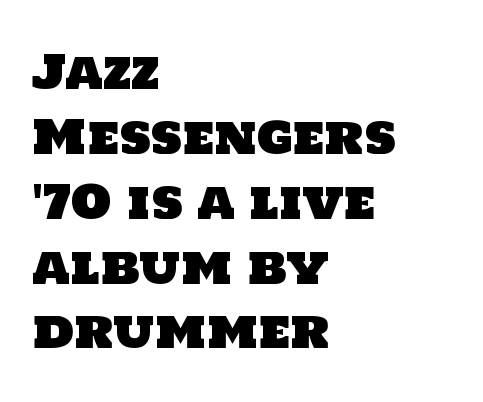
Q: Is the typeface a serif or a sans-serif typeface? A: Sans-serif.
Q: Is the text underlined? A: No.
Q: How is the paragraph aligned? A: Left-aligned.
Q: Is the spacing between letters normal or unusually wide? A: Normal.
Q: Is the spacing between lines tight, normal or loose? A: Normal.
Q: Width (condensed, normal, or wide)? A: Normal.
Q: Stroke contrast? A: Low.
Q: x-height? A: Large.
Q: Monospaced? A: No.
